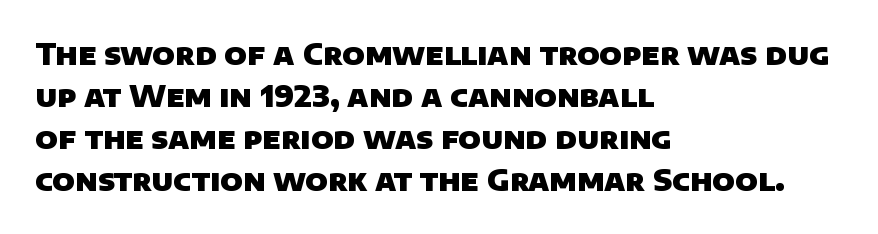
Q: Is the text bold? A: Yes.
Q: Is the typeface a serif or a sans-serif typeface? A: Sans-serif.
Q: Is the text underlined? A: No.
Q: How is the paragraph aligned? A: Left-aligned.
Q: Is the spacing between letters normal or unusually wide? A: Normal.
Q: Is the spacing between lines tight, normal or loose? A: Normal.
Q: Width (condensed, normal, or wide)? A: Normal.
Q: Stroke contrast? A: Low.
Q: x-height? A: Large.
Q: Monospaced? A: No.
